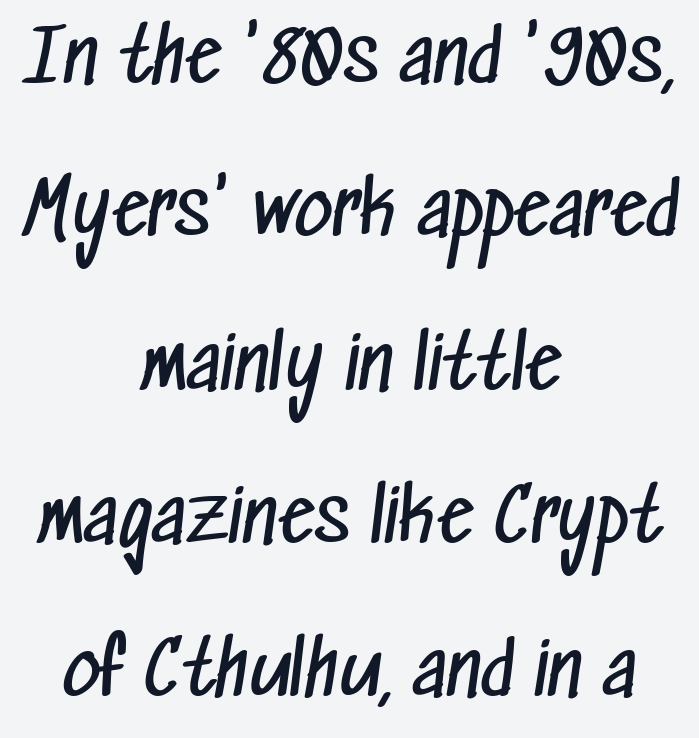
Q: Is the text bold? A: No.
Q: Is the typeface a serif or a sans-serif typeface? A: Sans-serif.
Q: Is the text underlined? A: No.
Q: How is the paragraph aligned? A: Centered.
Q: Is the spacing between letters normal or unusually wide? A: Normal.
Q: Is the spacing between lines tight, normal or loose? A: Loose.
Q: Width (condensed, normal, or wide)? A: Condensed.
Q: Stroke contrast? A: Low.
Q: x-height? A: Medium.
Q: Monospaced? A: No.
